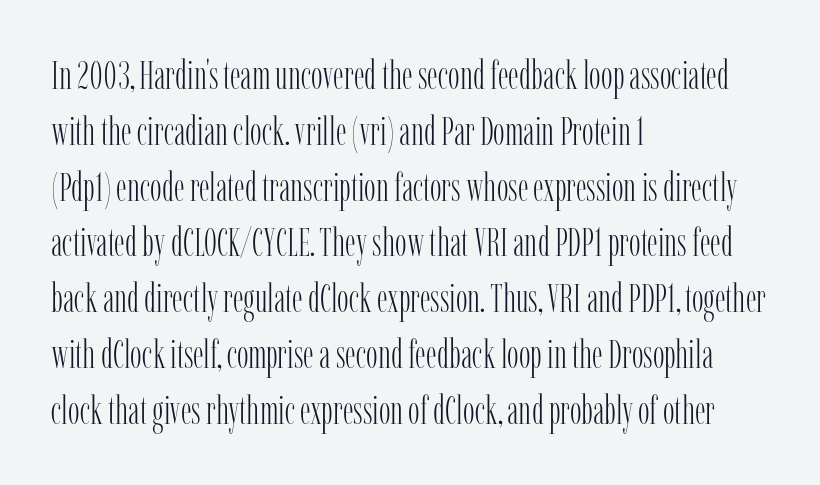
{"serif": "yes", "italic": "no", "bold": "no", "weight": "light", "width": "condensed", "stroke_contrast": "low", "x_height": "medium", "monospaced": "no", "underline": "no", "align": "left", "line_spacing": "normal", "line_spacing_ratio": 1.43, "letter_spacing": "normal", "letter_spacing_em": 0.0, "glyph_px": 39}
